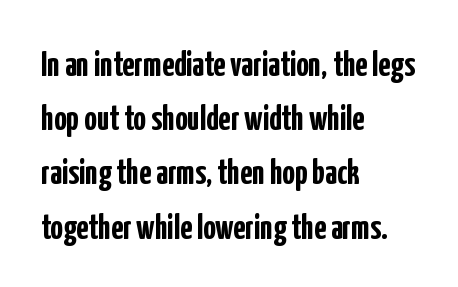
The compositor pushed each line to the left boundary. Regarding leading, the lines here are spaced in the standard way. A typesetter would mark this as roman, not italic. I'd describe the lettering as bold — thick and assertive. The glyphs are unaccompanied by any horizontal stroke below them.
